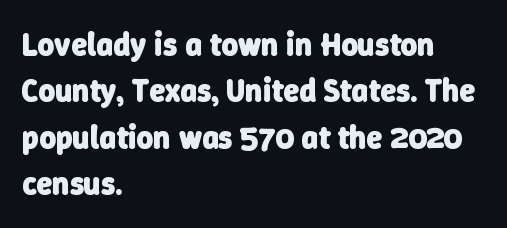
The image shows 32 px heavy sans-serif type; set left-aligned, normal line spacing (1.45x), normal letter spacing, not underlined; low stroke contrast and a medium x-height.
